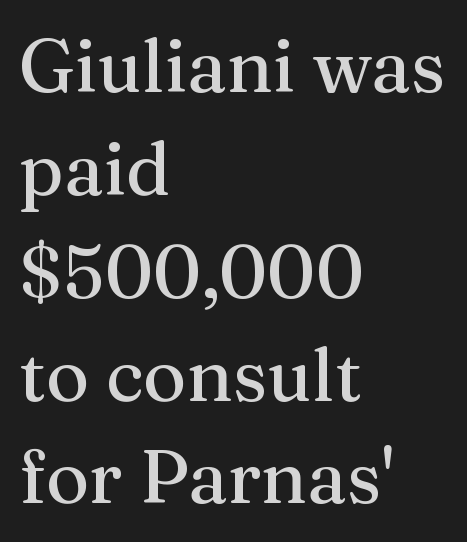
Q: Is the text italic (slanted)? A: No, it is upright.
Q: Is the typeface a serif or a sans-serif typeface? A: Serif.
Q: Is the text underlined? A: No.
Q: How is the paragraph aligned? A: Left-aligned.
Q: Is the spacing between letters normal or unusually wide? A: Normal.
Q: Is the spacing between lines tight, normal or loose? A: Normal.
Q: Width (condensed, normal, or wide)? A: Normal.
Q: Stroke contrast? A: Medium.
Q: x-height? A: Medium.
Q: Monospaced? A: No.
